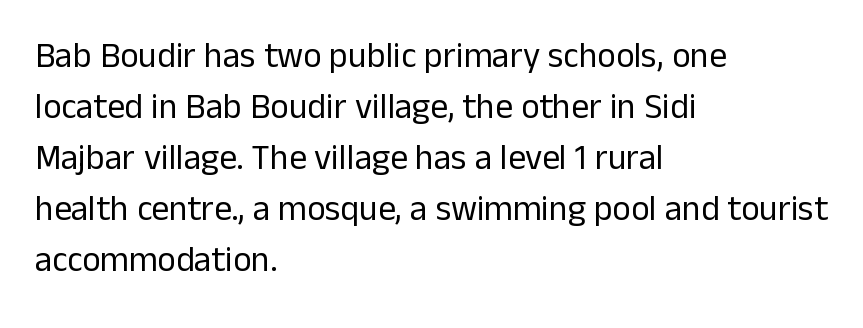
Q: Is the text bold? A: No.
Q: Is the text italic (slanted)? A: No, it is upright.
Q: Is the typeface a serif or a sans-serif typeface? A: Sans-serif.
Q: Is the text underlined? A: No.
Q: How is the paragraph aligned? A: Left-aligned.
Q: Is the spacing between letters normal or unusually wide? A: Normal.
Q: Is the spacing between lines tight, normal or loose? A: Normal.
Q: Width (condensed, normal, or wide)? A: Normal.
Q: Stroke contrast? A: Low.
Q: x-height? A: Medium.
Q: Monospaced? A: No.
